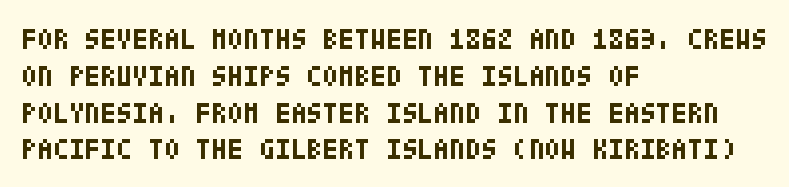
Q: Is the text bold? A: Yes.
Q: Is the text italic (slanted)? A: No, it is upright.
Q: Is the typeface a serif or a sans-serif typeface? A: Sans-serif.
Q: Is the text underlined? A: No.
Q: How is the paragraph aligned? A: Left-aligned.
Q: Is the spacing between letters normal or unusually wide? A: Normal.
Q: Is the spacing between lines tight, normal or loose? A: Normal.
Q: Width (condensed, normal, or wide)? A: Condensed.
Q: Stroke contrast? A: Low.
Q: x-height? A: Large.
